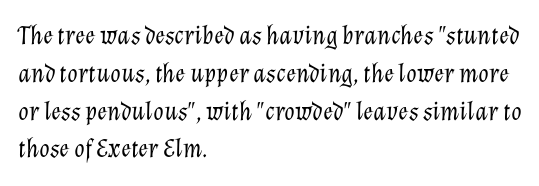
{"italic": "yes", "lean": "right", "slant_degrees": 12, "bold": "no", "underline": "no", "align": "left", "line_spacing": "normal", "line_spacing_ratio": 1.4, "letter_spacing": "normal", "letter_spacing_em": 0.0, "glyph_px": 27}
